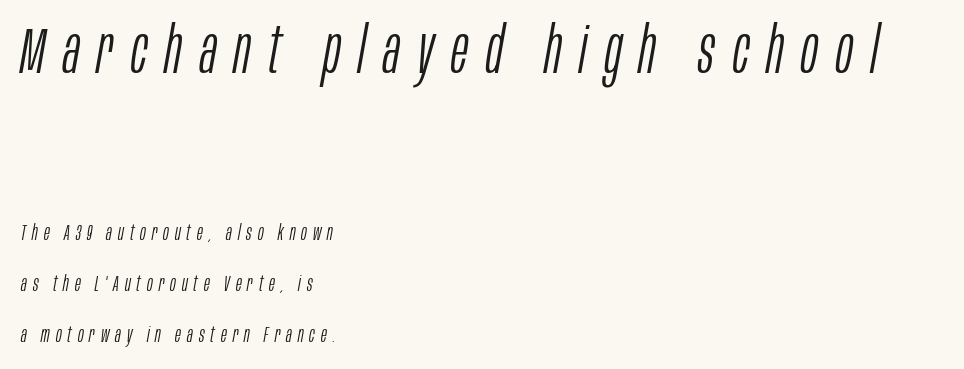
Q: Is the text bold? A: No.
Q: Is the text italic (slanted)? A: Yes, it leans right by about 10 degrees.
Q: Is the text underlined? A: No.
Q: How is the paragraph aligned? A: Left-aligned.
Q: Is the spacing between letters normal or unusually wide? A: Unusually wide.
Q: Is the spacing between lines tight, normal or loose? A: Loose.
Q: Which block of text is set in a larger size, the first (top) or the second (bottom)? A: The first (top) one.
Q: Width (condensed, normal, or wide)? A: Condensed.
Q: Stroke contrast? A: Low.
Q: x-height? A: Large.
Q: Monospaced? A: No.
